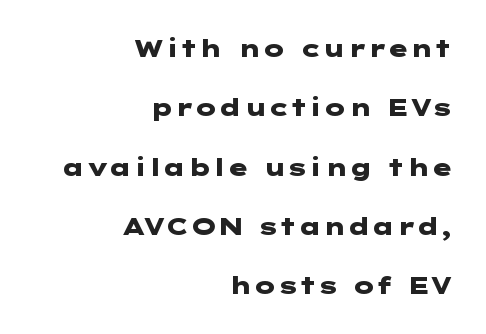
{"italic": "no", "bold": "yes", "underline": "no", "align": "right", "line_spacing": "loose", "line_spacing_ratio": 2.47, "letter_spacing": "normal", "letter_spacing_em": 0.0, "glyph_px": 24}
